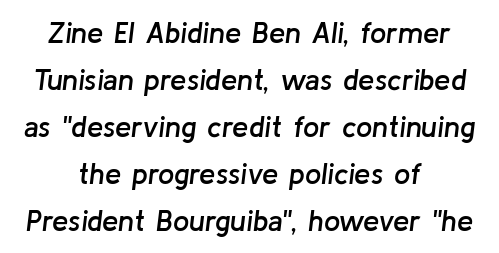
Q: Is the text bold? A: Semi-bold.
Q: Is the text italic (slanted)? A: Yes, it leans right by about 8 degrees.
Q: Is the text underlined? A: No.
Q: How is the paragraph aligned? A: Centered.
Q: Is the spacing between letters normal or unusually wide? A: Normal.
Q: Is the spacing between lines tight, normal or loose? A: Normal.
Q: Width (condensed, normal, or wide)? A: Normal.
Q: Stroke contrast? A: Low.
Q: x-height? A: Medium.
Q: Monospaced? A: No.
